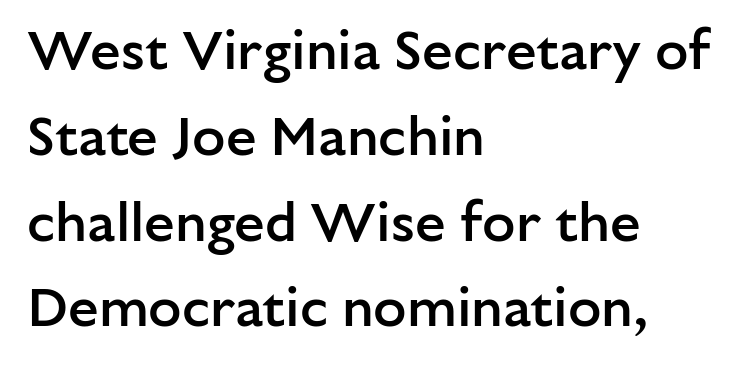
The rows are spaced the way most documents space them. You could not count columns in this text — the font is proportionally spaced. The characters display no serif detailing; their extremities are plain. The rag falls on the right side of this text block. Rendered with straight, roman letterforms.
